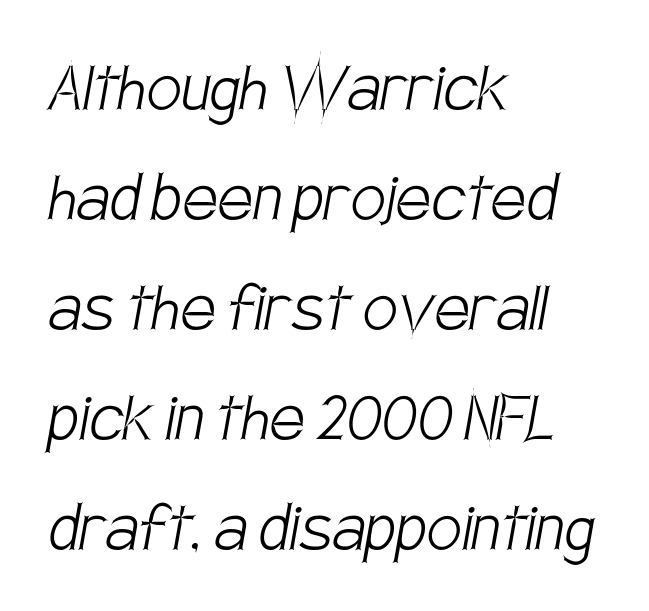
{"serif": "no", "bold": "no", "weight": "light", "width": "condensed", "stroke_contrast": "low", "x_height": "large", "monospaced": "no", "underline": "no", "align": "left", "line_spacing": "normal", "line_spacing_ratio": 1.41, "letter_spacing": "normal", "letter_spacing_em": 0.0, "glyph_px": 78}
